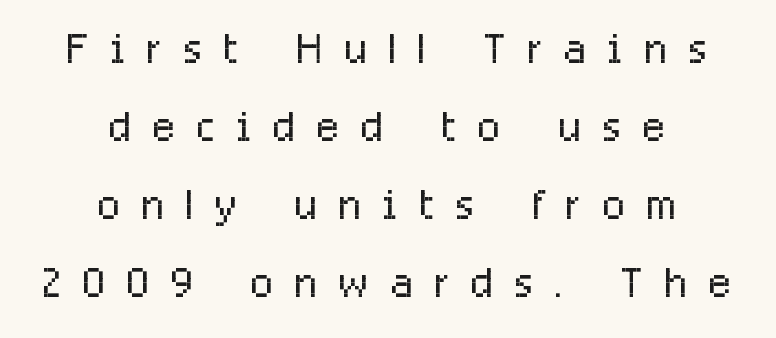
Q: Is the text bold? A: No.
Q: Is the text italic (slanted)? A: No, it is upright.
Q: Is the typeface a serif or a sans-serif typeface? A: Sans-serif.
Q: Is the text underlined? A: No.
Q: How is the paragraph aligned? A: Centered.
Q: Is the spacing between letters normal or unusually wide? A: Unusually wide.
Q: Is the spacing between lines tight, normal or loose? A: Normal.
Q: Width (condensed, normal, or wide)? A: Condensed.
Q: Stroke contrast? A: Low.
Q: x-height? A: Medium.
Q: Monospaced? A: No.
